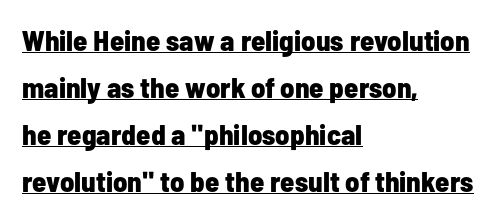
The image shows 29 px bold, condensed sans-serif type, upright; set left-aligned, normal line spacing (1.62x), normal letter spacing, underlined; low stroke contrast and a medium x-height.
